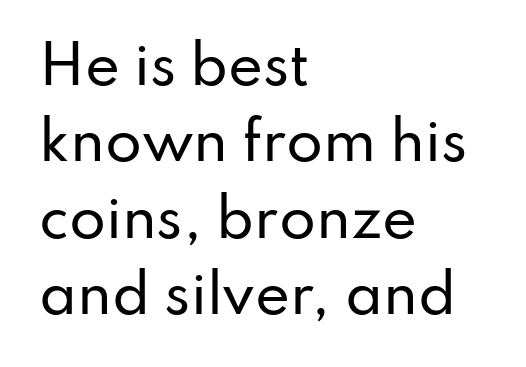
Q: Is the text italic (slanted)? A: No, it is upright.
Q: Is the typeface a serif or a sans-serif typeface? A: Sans-serif.
Q: Is the text underlined? A: No.
Q: How is the paragraph aligned? A: Left-aligned.
Q: Is the spacing between letters normal or unusually wide? A: Normal.
Q: Is the spacing between lines tight, normal or loose? A: Normal.
Q: Width (condensed, normal, or wide)? A: Normal.
Q: Stroke contrast? A: Low.
Q: x-height? A: Small.
Q: Monospaced? A: No.
